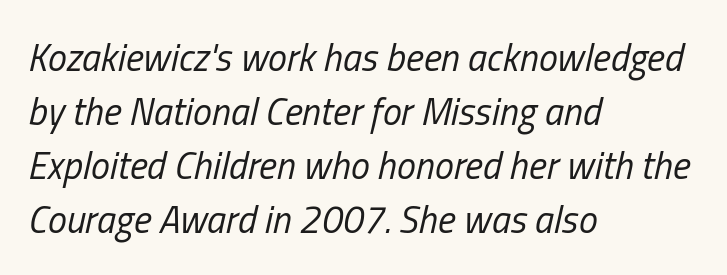
These lines keep a tight, regular rhythm from letter to letter. The typesetting does not lean heavy: it is not bold. Summary of vertical rhythm: regular, with standard interline spacing. Plain, unruled lines of type. This sample is left-justified, so line endings fall wherever the words run out.
